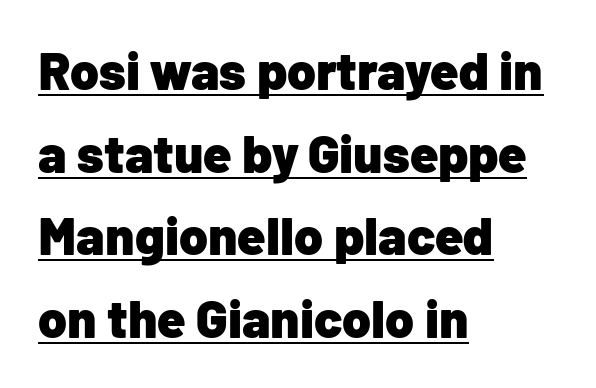
{"serif": "no", "italic": "no", "bold": "yes", "weight": "heavy", "width": "normal", "stroke_contrast": "low", "x_height": "medium", "monospaced": "no", "underline": "yes", "align": "left", "line_spacing": "normal", "line_spacing_ratio": 1.59, "letter_spacing": "normal", "letter_spacing_em": 0.0, "glyph_px": 52}
